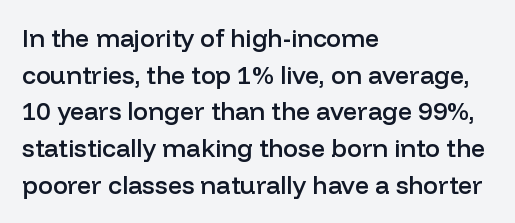
{"italic": "no", "bold": "semi", "underline": "no", "align": "left", "line_spacing": "normal", "line_spacing_ratio": 1.47, "letter_spacing": "normal", "letter_spacing_em": 0.0, "glyph_px": 25}
